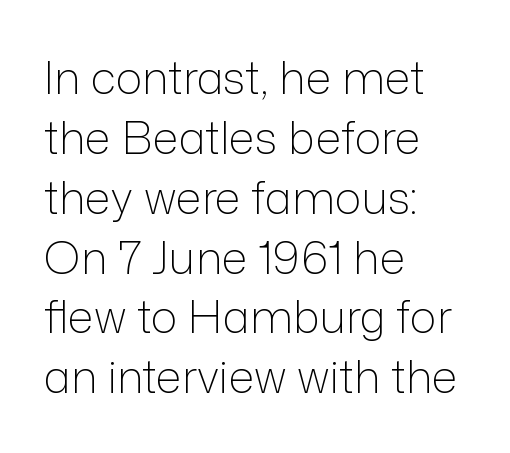
The image shows 45 px light sans-serif type, upright; set left-aligned, normal line spacing (1.33x), normal letter spacing, not underlined; low stroke contrast and a medium x-height.
